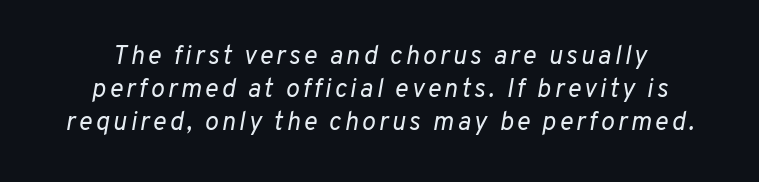
Q: Is the text bold? A: No.
Q: Is the text italic (slanted)? A: Yes, it leans right by about 10 degrees.
Q: Is the text underlined? A: No.
Q: Is the spacing between lines tight, normal or loose? A: Normal.
